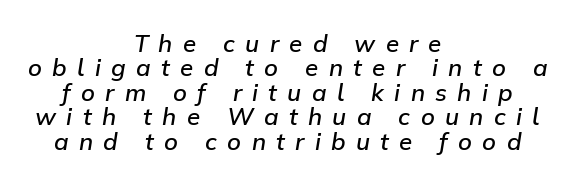
The rendering uses a small line-height, squeezing the rows. Firm but not heavy-handed strokes: this text is semibold. Italic: yes, the glyphs are oblique. These lines have a slow, spaced-out rhythm from letter to letter. A bare baseline throughout the passage. Visually the block forms a symmetrical silhouette, jagged on both flanks.
